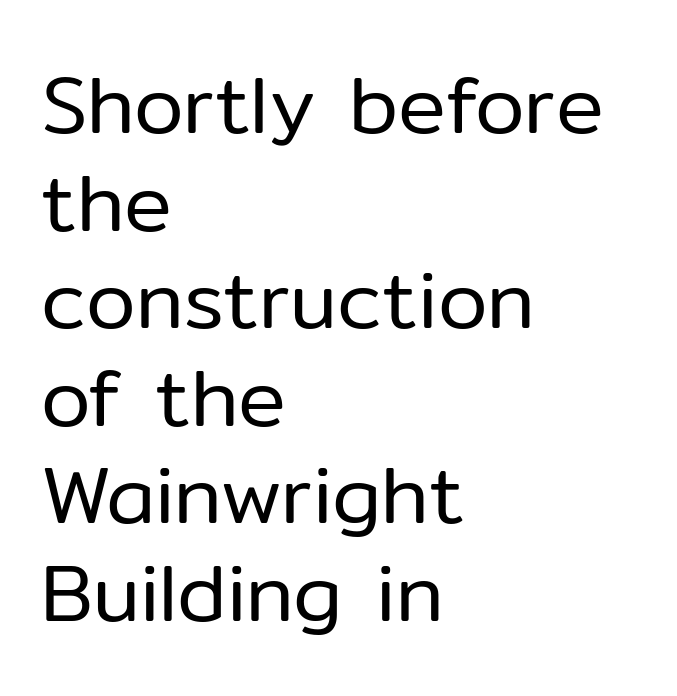
Q: Is the text bold? A: No.
Q: Is the text italic (slanted)? A: No, it is upright.
Q: Is the typeface a serif or a sans-serif typeface? A: Sans-serif.
Q: Is the text underlined? A: No.
Q: How is the paragraph aligned? A: Left-aligned.
Q: Is the spacing between letters normal or unusually wide? A: Normal.
Q: Width (condensed, normal, or wide)? A: Normal.
Q: Stroke contrast? A: Low.
Q: x-height? A: Medium.
Q: Monospaced? A: No.
